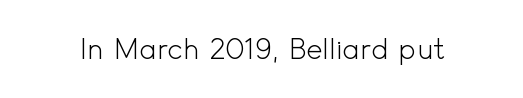
The image shows 28 px light sans-serif type, upright; set normal letter spacing, not underlined; a small x-height.
